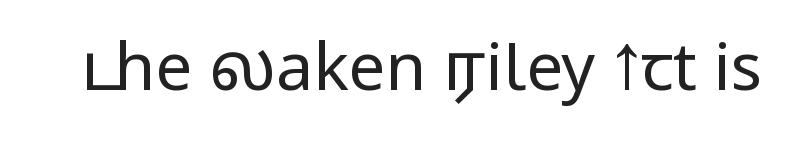
{"serif": "no", "italic": "no", "bold": "no", "weight": "regular", "width": "condensed", "stroke_contrast": "low", "underline": "no", "letter_spacing": "normal", "letter_spacing_em": 0.0, "glyph_px": 66}
